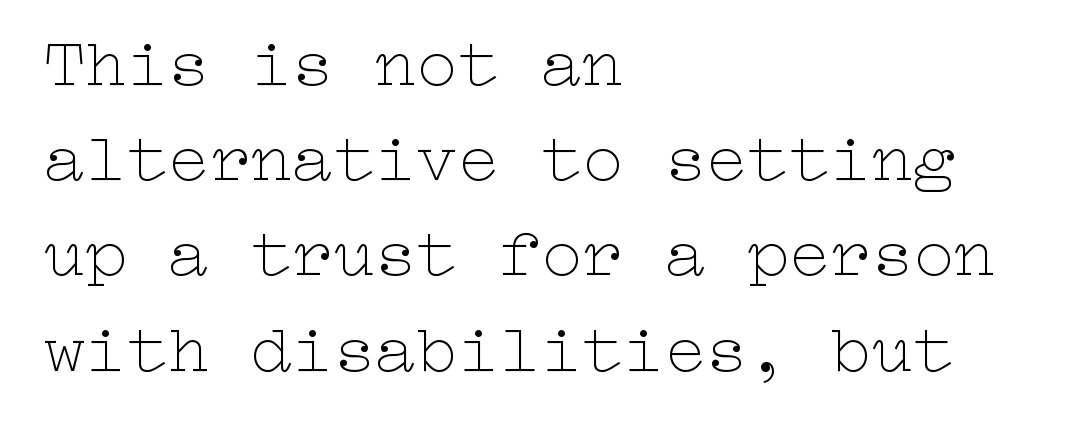
Q: Is the text bold? A: No.
Q: Is the text italic (slanted)? A: No, it is upright.
Q: Is the text underlined? A: No.
Q: How is the paragraph aligned? A: Left-aligned.
Q: Is the spacing between letters normal or unusually wide? A: Normal.
Q: Is the spacing between lines tight, normal or loose? A: Normal.
Q: Width (condensed, normal, or wide)? A: Wide.
Q: Stroke contrast? A: Low.
Q: x-height? A: Medium.
